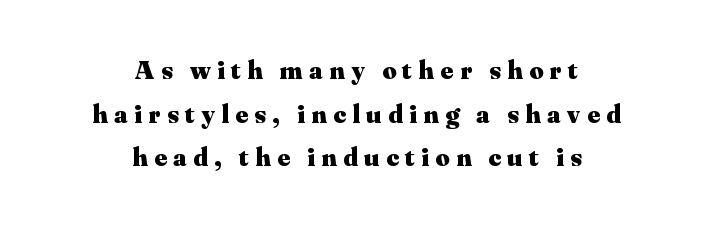
{"italic": "no", "bold": "yes", "underline": "no", "align": "center", "line_spacing": "normal", "line_spacing_ratio": 1.62, "letter_spacing": "wide", "letter_spacing_em": 0.24, "glyph_px": 27}
